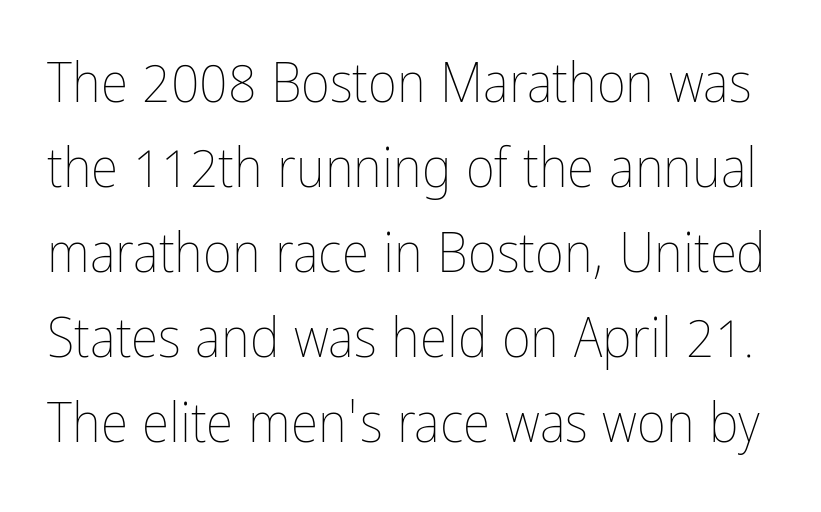
The font's upright variant was chosen for this text. Tracking here is standard; glyphs follow each other at the usual distance. Looks like regular typesetting: each glyph gets only the width it needs. The characters are drawn with everyday or finer stroke widths.
